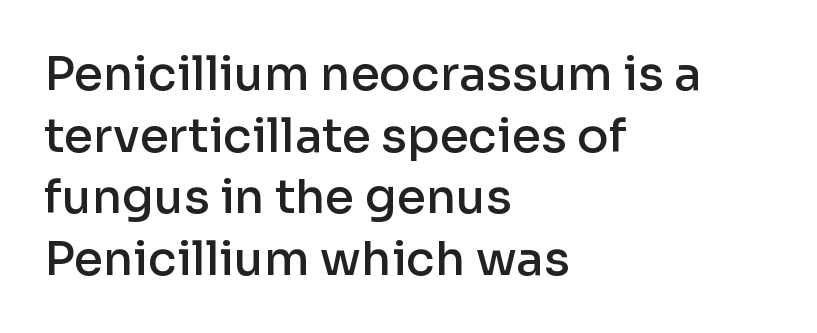
Here the designer chose a conventional face with non-uniform glyph widths. If you drew a ruler down the left edge, every line would touch it. Does the lettering tilt? It doesn't — this is upright. Honestly, the letter spacing is just normal — you wouldn't notice it.
